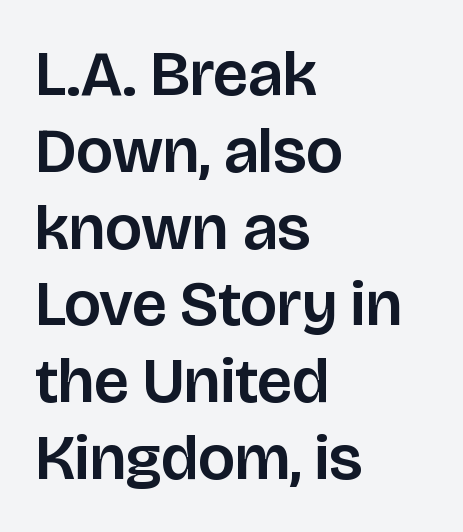
The image shows 64 px sans-serif type, upright; set left-aligned, line spacing 1.2x, normal letter spacing, not underlined; low stroke contrast and a large x-height.
